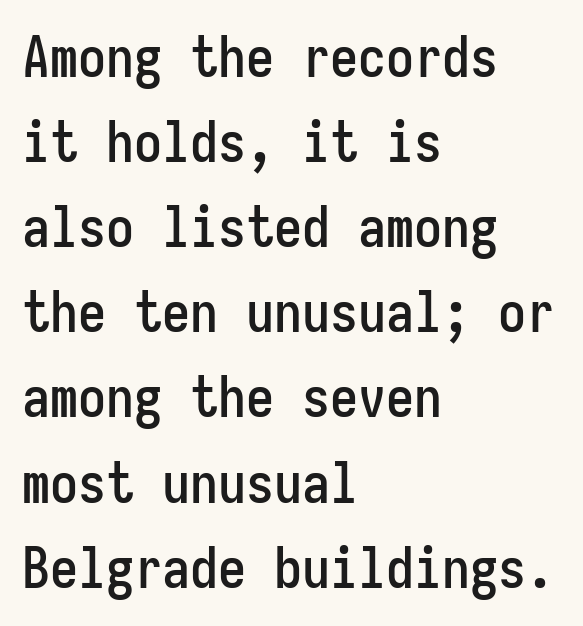
The image shows 56 px condensed sans-serif type, upright, monospaced; set left-aligned, normal line spacing (1.52x), normal letter spacing, not underlined; low stroke contrast and a medium x-height.
